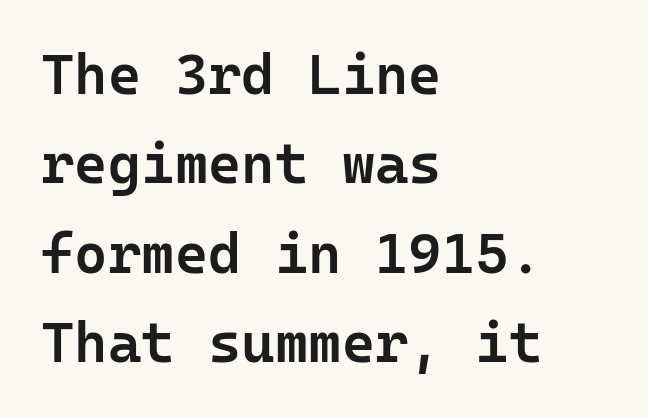
{"serif": "no", "italic": "no", "bold": "semi", "weight": "semibold", "width": "normal", "stroke_contrast": "low", "x_height": "medium", "monospaced": "yes", "underline": "no", "align": "left", "line_spacing": "normal", "line_spacing_ratio": 1.57, "letter_spacing": "normal", "letter_spacing_em": 0.0, "glyph_px": 57}
